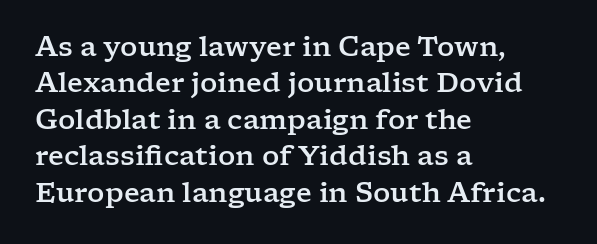
The image shows 27 px text type, upright; set left-aligned, normal line spacing (1.35x), normal letter spacing, not underlined.
